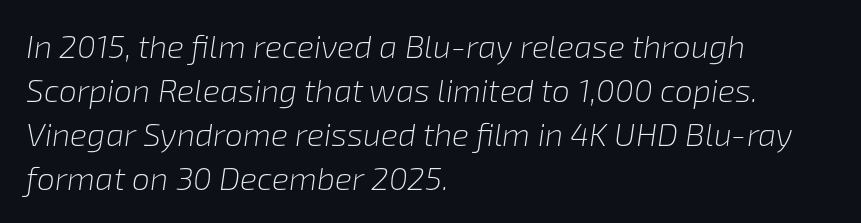
{"italic": "yes", "lean": "right", "slant_degrees": 8, "bold": "no", "weight": "light", "width": "normal", "stroke_contrast": "low", "x_height": "medium", "monospaced": "no", "underline": "no", "align": "left", "line_spacing": "normal", "line_spacing_ratio": 1.37, "letter_spacing": "normal", "letter_spacing_em": 0.0, "glyph_px": 32}
